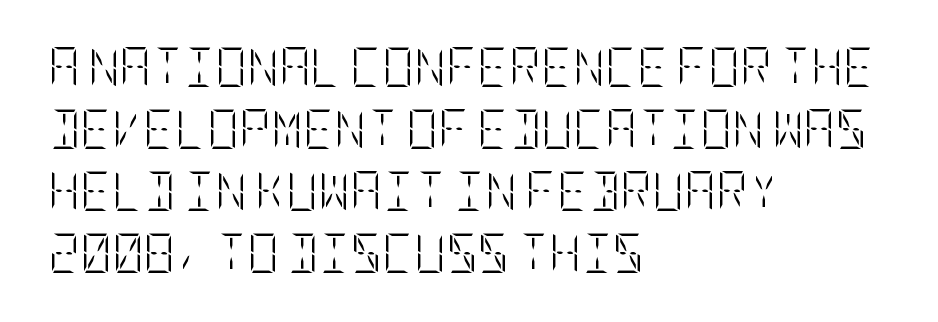
The image shows 39 px light, condensed type, upright; set left-aligned, normal line spacing (1.59x), normal letter spacing, not underlined; low stroke contrast and a large x-height.
